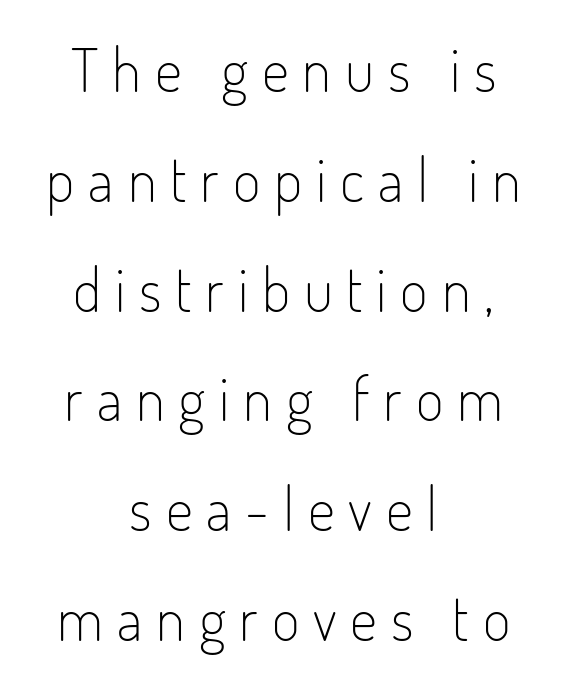
Q: Is the text bold? A: No.
Q: Is the text italic (slanted)? A: No, it is upright.
Q: Is the typeface a serif or a sans-serif typeface? A: Sans-serif.
Q: Is the text underlined? A: No.
Q: How is the paragraph aligned? A: Centered.
Q: Is the spacing between letters normal or unusually wide? A: Unusually wide.
Q: Width (condensed, normal, or wide)? A: Condensed.
Q: Stroke contrast? A: Low.
Q: x-height? A: Small.
Q: Monospaced? A: No.
